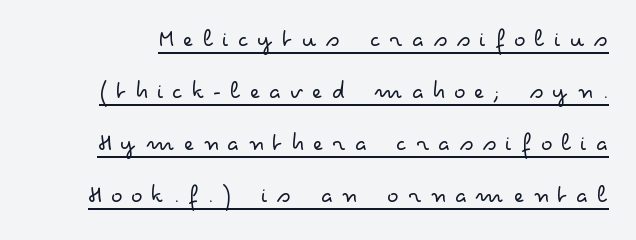
Q: Is the text bold? A: No.
Q: Is the text italic (slanted)? A: No, it is upright.
Q: Is the text underlined? A: Yes.
Q: Is the spacing between letters normal or unusually wide? A: Unusually wide.
Q: Is the spacing between lines tight, normal or loose? A: Loose.
